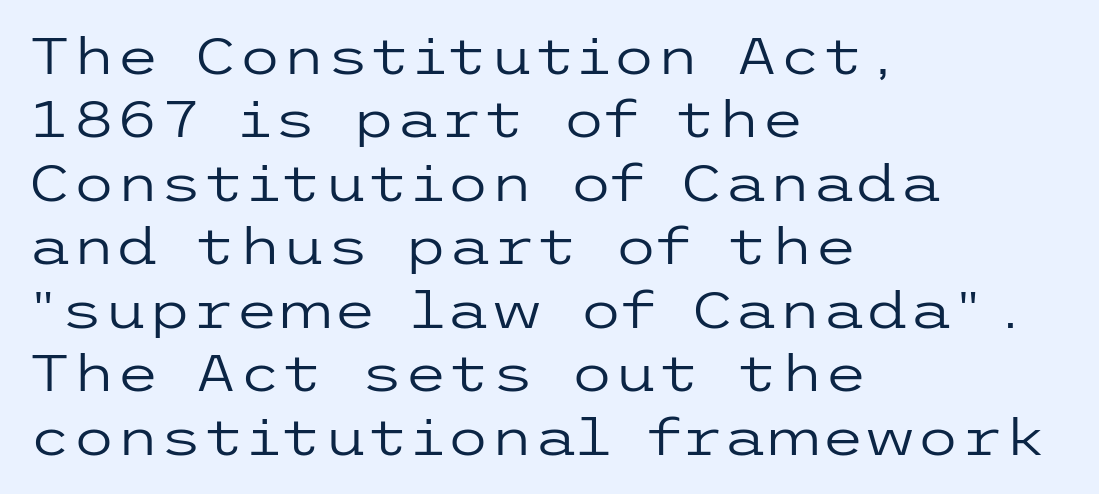
Q: Is the text bold? A: No.
Q: Is the text italic (slanted)? A: No, it is upright.
Q: Is the typeface a serif or a sans-serif typeface? A: Sans-serif.
Q: Is the text underlined? A: No.
Q: How is the paragraph aligned? A: Left-aligned.
Q: Is the spacing between letters normal or unusually wide? A: Normal.
Q: Is the spacing between lines tight, normal or loose? A: Normal.
Q: Width (condensed, normal, or wide)? A: Wide.
Q: Stroke contrast? A: Low.
Q: x-height? A: Medium.
